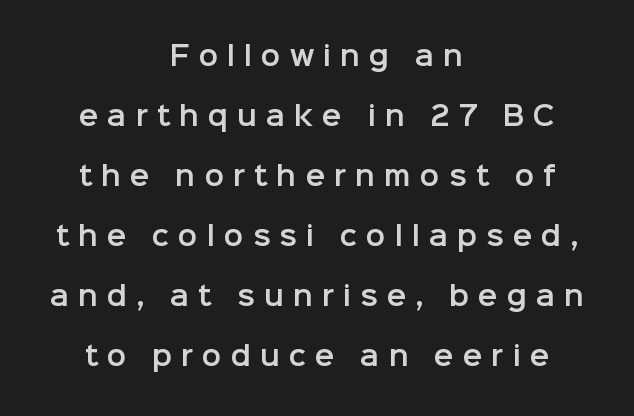
Q: Is the text italic (slanted)? A: No, it is upright.
Q: Is the text underlined? A: No.
Q: How is the paragraph aligned? A: Centered.
Q: Is the spacing between letters normal or unusually wide? A: Unusually wide.
Q: Is the spacing between lines tight, normal or loose? A: Loose.
